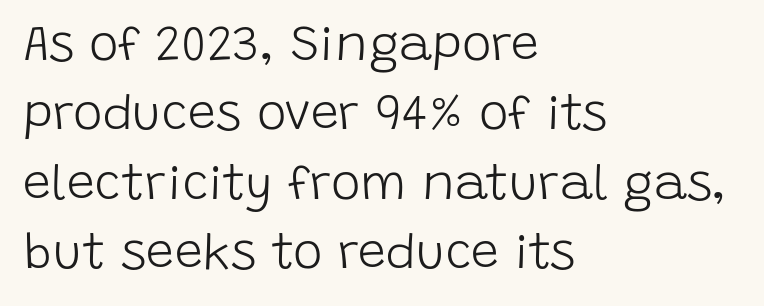
{"serif": "no", "italic": "no", "bold": "no", "weight": "light", "width": "normal", "stroke_contrast": "low", "x_height": "large", "monospaced": "no", "underline": "no", "align": "left", "line_spacing": "normal", "line_spacing_ratio": 1.39, "letter_spacing": "normal", "letter_spacing_em": 0.0, "glyph_px": 50}
